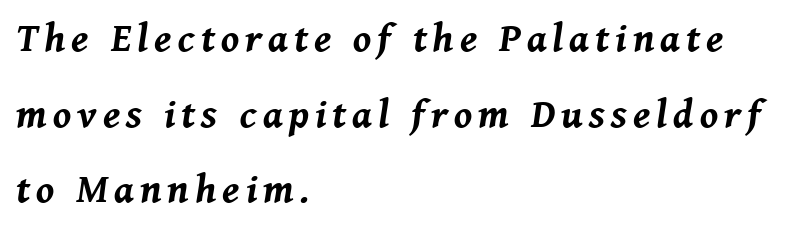
{"italic": "yes", "lean": "right", "slant_degrees": 8, "bold": "yes", "weight": "bold", "width": "normal", "stroke_contrast": "medium", "x_height": "medium", "monospaced": "no", "underline": "no", "align": "left", "line_spacing_ratio": 1.89, "glyph_px": 40}
